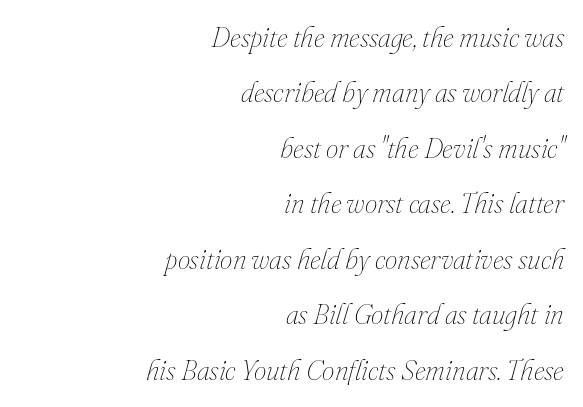
Inter-character spacing is left at the font's built-in metrics. Characters are canted at an angle relative to the baseline's perpendicular. The leading is generous, giving the passage an open texture. Letters have the restrained weight of plain body copy at most. Beneath every word, the page is bare.
